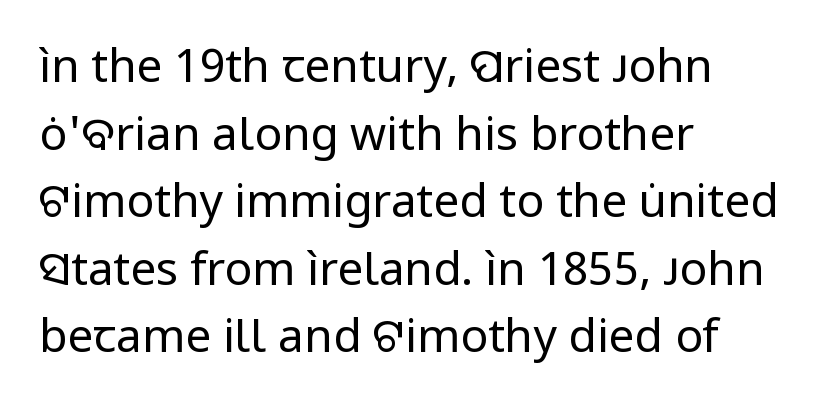
The image shows 46 px regular-weight sans-serif type, upright; set left-aligned, normal line spacing (1.47x), normal letter spacing, not underlined; low stroke contrast and a medium x-height.
